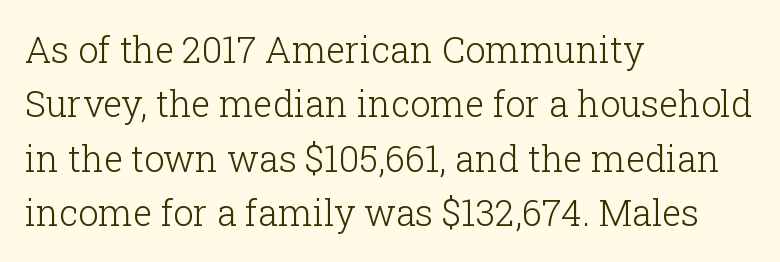
Q: Is the text bold? A: No.
Q: Is the text italic (slanted)? A: No, it is upright.
Q: Is the typeface a serif or a sans-serif typeface? A: Serif.
Q: Is the text underlined? A: No.
Q: How is the paragraph aligned? A: Left-aligned.
Q: Is the spacing between letters normal or unusually wide? A: Normal.
Q: Is the spacing between lines tight, normal or loose? A: Normal.
Q: Width (condensed, normal, or wide)? A: Normal.
Q: Stroke contrast? A: Low.
Q: x-height? A: Medium.
Q: Monospaced? A: No.
